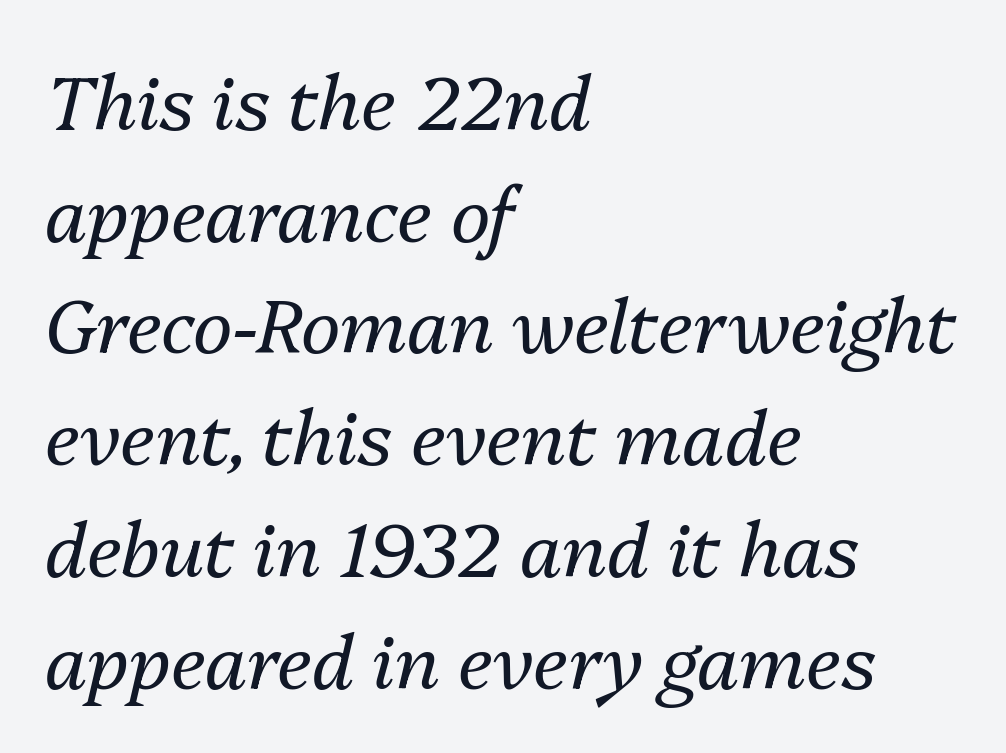
{"italic": "yes", "lean": "right", "slant_degrees": 13, "bold": "no", "weight": "regular", "width": "normal", "stroke_contrast": "medium", "x_height": "medium", "monospaced": "no", "underline": "no", "align": "left", "line_spacing": "normal", "line_spacing_ratio": 1.49, "letter_spacing": "normal", "letter_spacing_em": 0.0, "glyph_px": 75}
